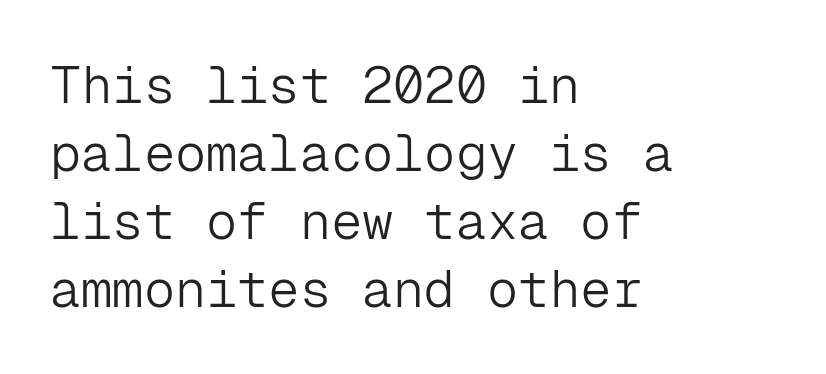
{"serif": "no", "italic": "no", "bold": "no", "weight": "light", "width": "normal", "stroke_contrast": "low", "x_height": "medium", "monospaced": "yes", "underline": "no", "align": "left", "line_spacing": "normal", "line_spacing_ratio": 1.31, "letter_spacing": "normal", "letter_spacing_em": 0.0, "glyph_px": 52}
